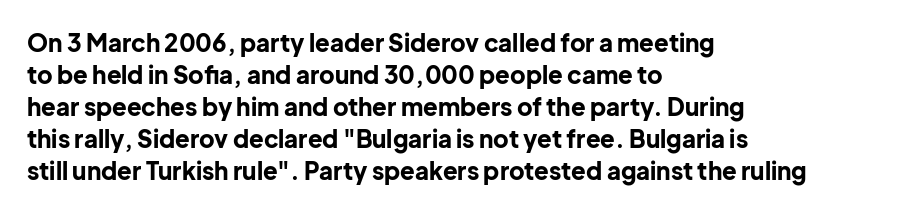
Q: Is the text bold? A: Yes.
Q: Is the text italic (slanted)? A: No, it is upright.
Q: Is the text underlined? A: No.
Q: How is the paragraph aligned? A: Left-aligned.
Q: Is the spacing between letters normal or unusually wide? A: Normal.
Q: Is the spacing between lines tight, normal or loose? A: Normal.
